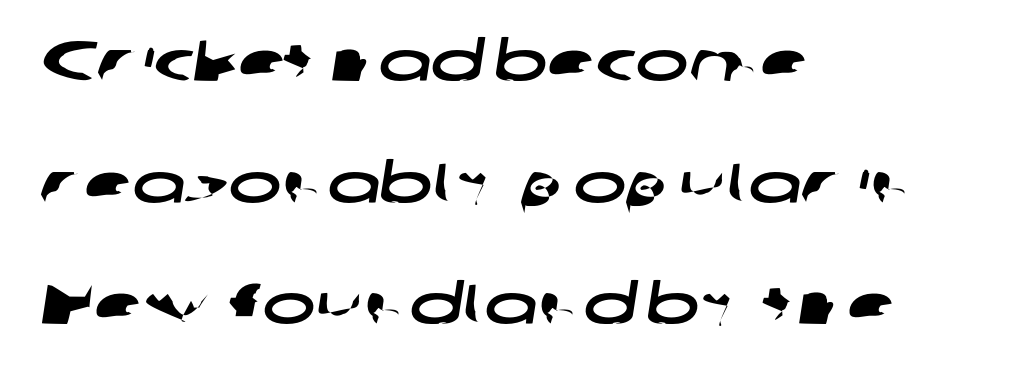
You could not count columns in this text — the font is proportionally spaced. Each letter's strokes conclude bluntly, with no projecting serifs. Alignment: flush left. Line spacing here is loose.
